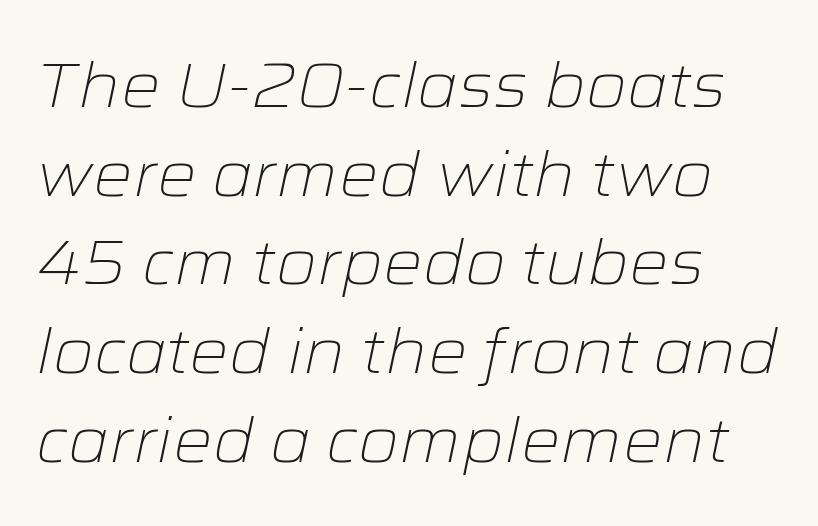
Q: Is the text bold? A: No.
Q: Is the text italic (slanted)? A: Yes, it leans right by about 12 degrees.
Q: Is the text underlined? A: No.
Q: How is the paragraph aligned? A: Left-aligned.
Q: Is the spacing between letters normal or unusually wide? A: Normal.
Q: Is the spacing between lines tight, normal or loose? A: Normal.
Q: Width (condensed, normal, or wide)? A: Wide.
Q: Stroke contrast? A: Low.
Q: x-height? A: Medium.
Q: Monospaced? A: No.
